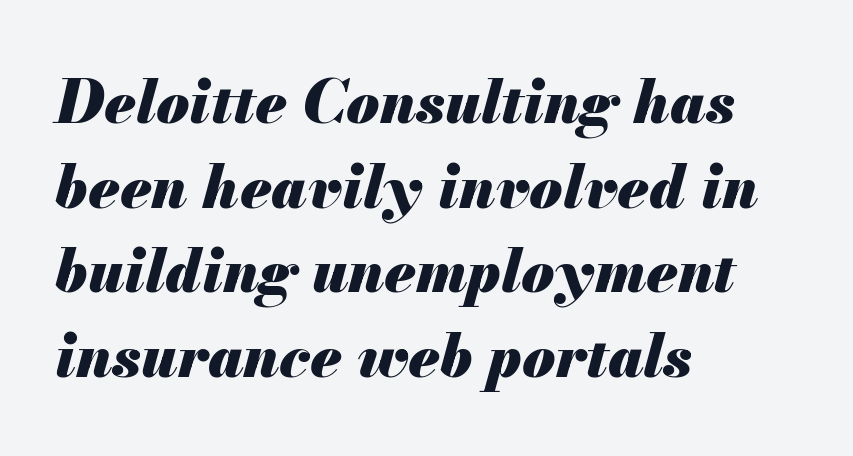
{"italic": "yes", "lean": "right", "slant_degrees": 13, "bold": "yes", "weight": "heavy", "width": "normal", "stroke_contrast": "medium", "x_height": "small", "monospaced": "no", "underline": "no", "align": "left", "line_spacing": "normal", "line_spacing_ratio": 1.41, "letter_spacing": "normal", "letter_spacing_em": 0.0, "glyph_px": 60}
